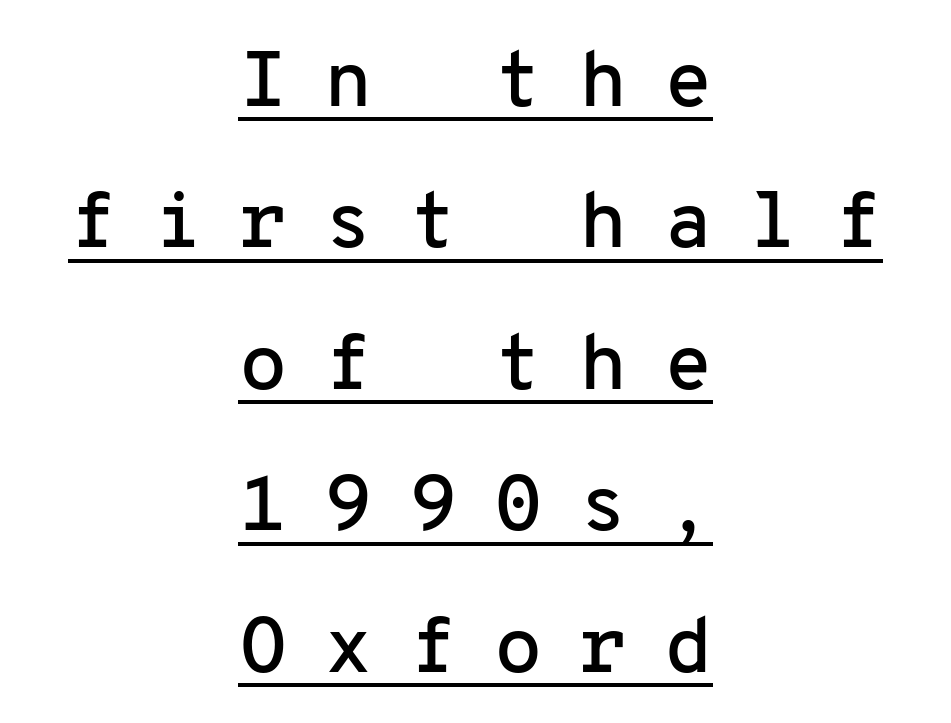
Every row of glyphs is offset so its center matches the block's center. The letters stand upright; this is a roman face. Between one letter and the next there's a generous, obvious gap. You could count columns in this text — the font is strictly monospaced. Underline: present. Serifs: no, the terminals of the letterforms are clean.
